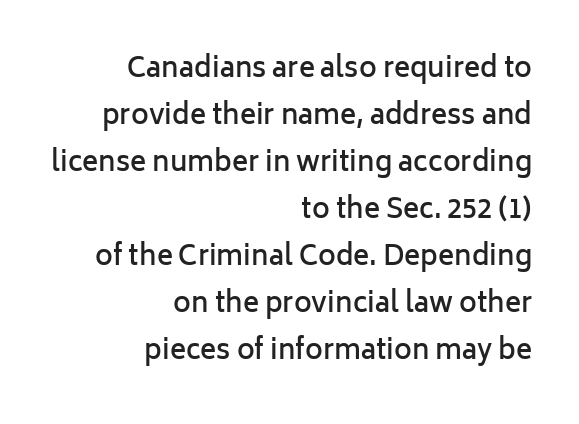
{"italic": "no", "bold": "semi", "underline": "no", "align": "right", "line_spacing_ratio": 1.74, "letter_spacing": "normal", "letter_spacing_em": 0.0, "glyph_px": 27}
